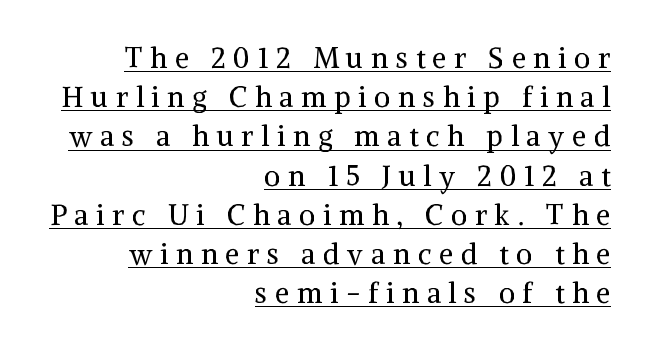
Q: Is the text bold? A: No.
Q: Is the text italic (slanted)? A: No, it is upright.
Q: Is the typeface a serif or a sans-serif typeface? A: Serif.
Q: Is the text underlined? A: Yes.
Q: How is the paragraph aligned? A: Right-aligned.
Q: Is the spacing between letters normal or unusually wide? A: Unusually wide.
Q: Is the spacing between lines tight, normal or loose? A: Normal.
Q: Width (condensed, normal, or wide)? A: Normal.
Q: Stroke contrast? A: Medium.
Q: x-height? A: Medium.
Q: Monospaced? A: No.
